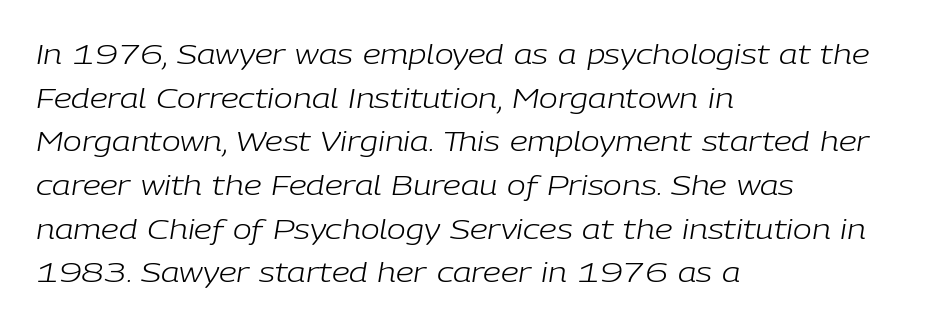
If you drew a line through each stem, it would be angled. Horizontally, the lines are justified to the leading edge only. A quiet, ordinary-to-light weight characterises the typeface. The face used here is proportionally spaced, like ordinary book or web type. This block has exactly the height ordinary leading produces.
